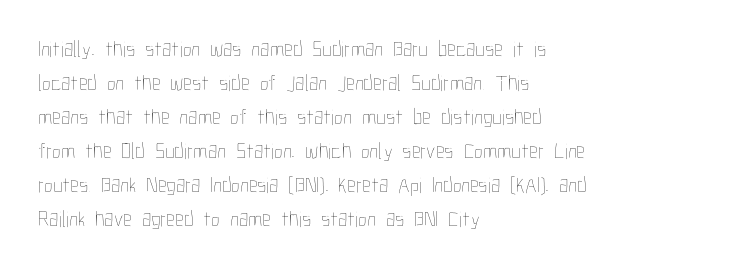
Caption: multi-line text, flush left, ragged right. Rendered with straight, roman letterforms. Beneath every word, the page is bare. Weight: not bold — regular or lighter. Nobody touched the tracking dial on this one. Vertically, the passage feels balanced, rows spaced as you'd expect.
